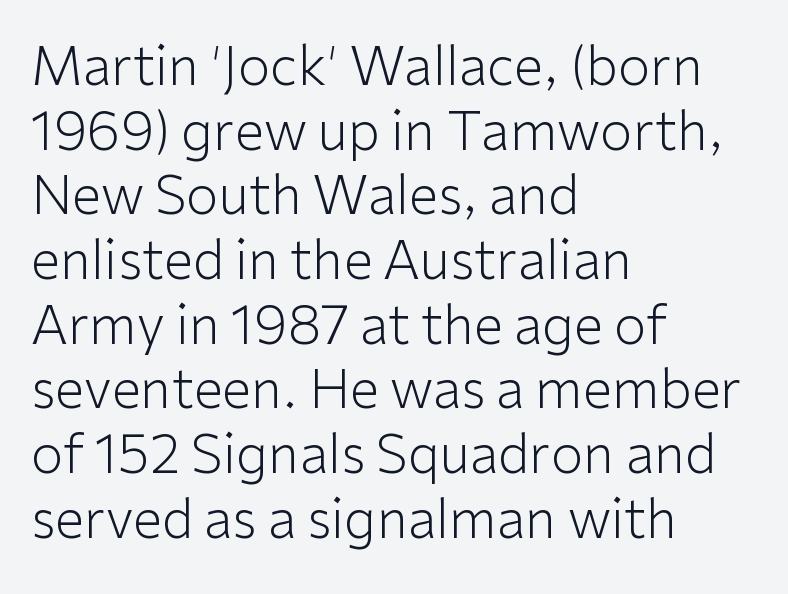
You could call the tracking neutral — neither tight nor loose. Type without underlining. Is the type heavy? It reads as light-to-regular instead. Visually the block forms a straight wall on the left and a jagged coastline on the right. Grotesque or geometric, the face here clearly has no serifs.
